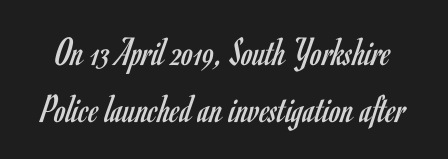
The image shows 41 px regular-weight, condensed sans-serif type; set normal line spacing (1.38x), normal letter spacing, not underlined; low stroke contrast and a small x-height.
